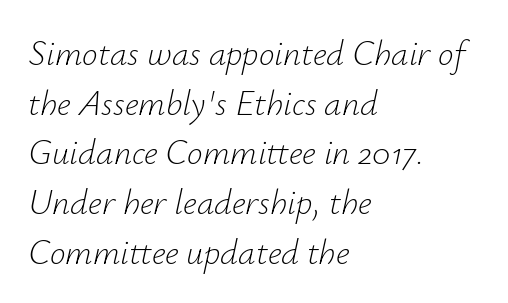
{"italic": "yes", "lean": "right", "slant_degrees": 12, "bold": "no", "weight": "light", "width": "normal", "stroke_contrast": "low", "x_height": "small", "monospaced": "no", "underline": "no", "align": "left", "line_spacing": "normal", "line_spacing_ratio": 1.42, "letter_spacing": "normal", "letter_spacing_em": 0.0, "glyph_px": 35}
